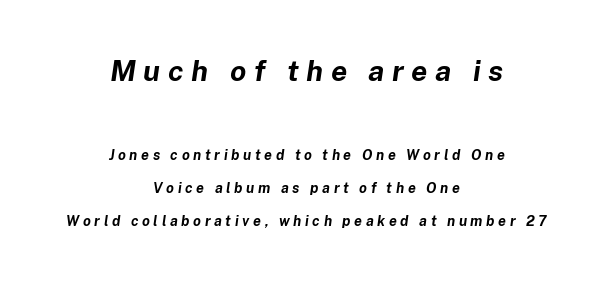
Posture: slanted. A typesetter would call this proportional, since set widths differ per character. The horizontal fit of the characters is loose and conspicuously gappy. Reading down the column, the eye jumps a long way to each next line. Leftover space on each line is divided equally before and after the words. Rule under the text: the space is simply empty.
